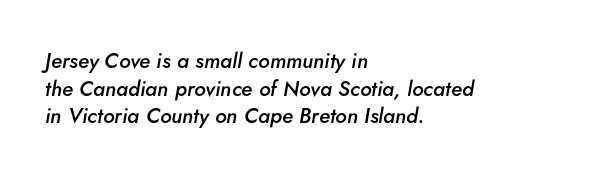
This sample keeps an unexceptional amount of space between lines. Underline: absent. Visually the block forms a straight wall on the left and a jagged coastline on the right. The tracking reads as untouched default to a designer's eye. Rendered with sloped, italic letterforms.
